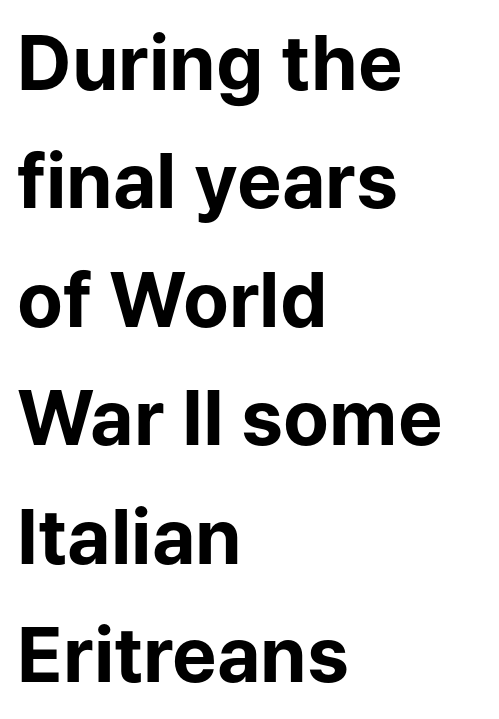
{"serif": "no", "italic": "no", "bold": "yes", "weight": "bold", "width": "normal", "stroke_contrast": "low", "x_height": "medium", "monospaced": "no", "underline": "no", "align": "left", "line_spacing": "normal", "line_spacing_ratio": 1.58, "letter_spacing": "normal", "letter_spacing_em": 0.0, "glyph_px": 75}
